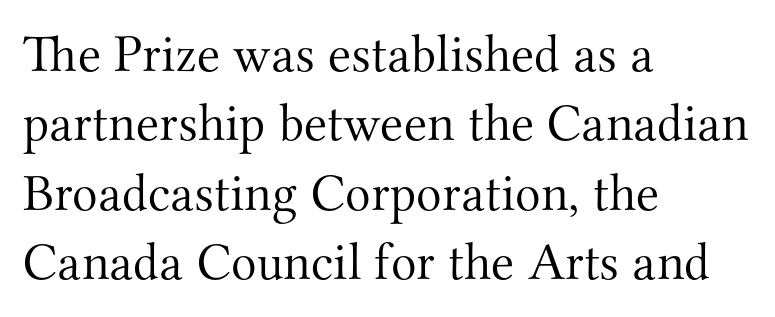
Q: Is the text bold? A: No.
Q: Is the text italic (slanted)? A: No, it is upright.
Q: Is the typeface a serif or a sans-serif typeface? A: Serif.
Q: Is the text underlined? A: No.
Q: How is the paragraph aligned? A: Left-aligned.
Q: Is the spacing between letters normal or unusually wide? A: Normal.
Q: Is the spacing between lines tight, normal or loose? A: Normal.
Q: Width (condensed, normal, or wide)? A: Normal.
Q: Stroke contrast? A: Medium.
Q: x-height? A: Small.
Q: Monospaced? A: No.
